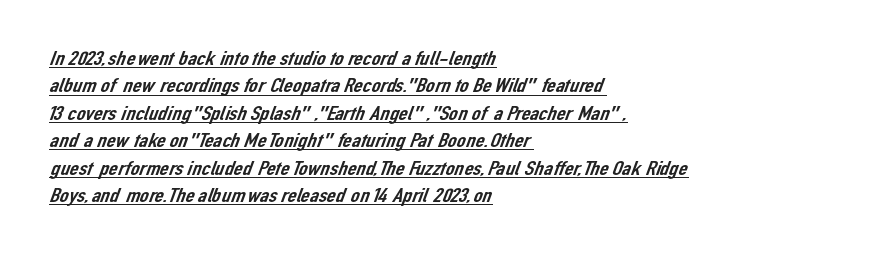
The image shows 20 px text type; set left-aligned, normal line spacing (1.37x), normal letter spacing, underlined.
